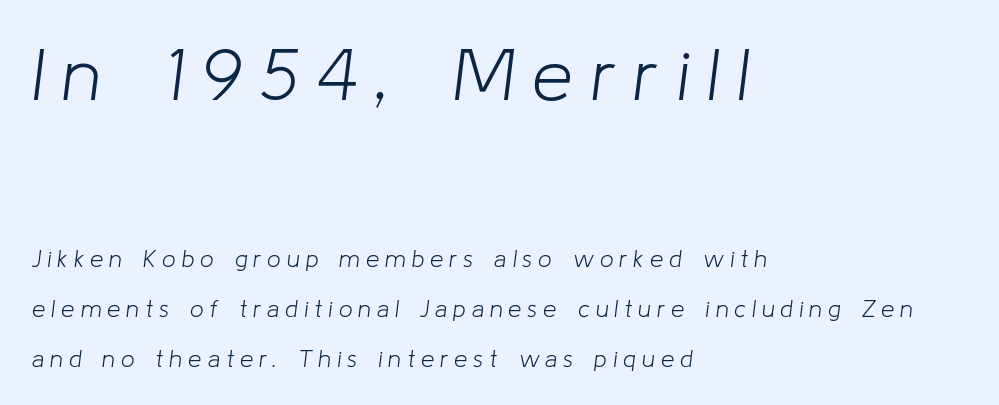
{"italic": "yes", "lean": "right", "slant_degrees": 8, "bold": "no", "weight": "light", "width": "normal", "stroke_contrast": "low", "x_height": "medium", "monospaced": "no", "underline": "no", "align": "left", "line_spacing": "loose", "line_spacing_ratio": 2.1, "letter_spacing": "wide", "letter_spacing_em": 0.25, "larger_block": "first", "size_ratio": 3.04, "glyph_px": 73}
